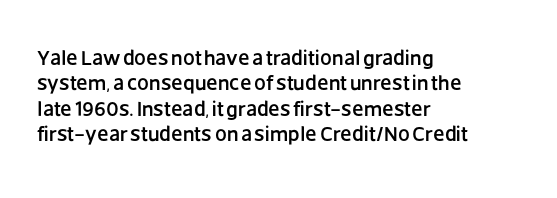
Short and long lines alike share a common starting point at left. Letters rest on an invisible, unmarked baseline. No extra tracking has been applied to these lines. Is there any slant? The stems are plumb.
